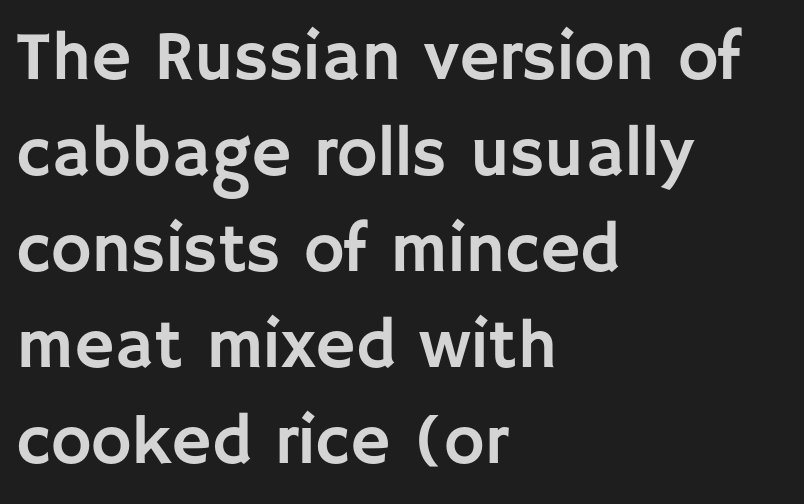
The image shows 69 px sans-serif type, upright; set left-aligned, normal line spacing (1.39x), normal letter spacing, not underlined; low stroke contrast and a large x-height.
